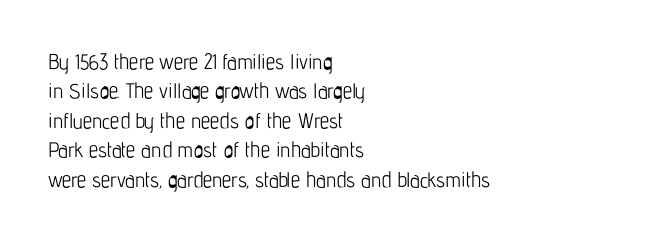
The image shows 21 px text type, upright; set left-aligned, normal line spacing (1.4x), normal letter spacing, not underlined.
